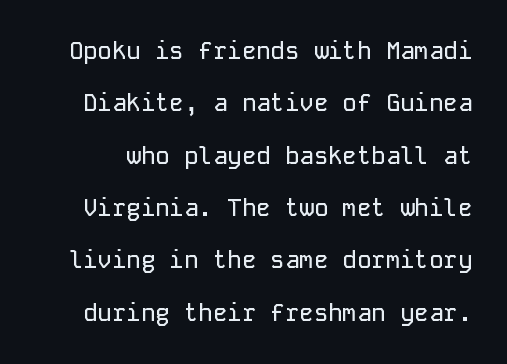
Nope, not italic — everything's standing straight. The rendering uses a large line-height, opening up the rows. Does extra space separate the letters? No, they use regular spacing. A bare baseline throughout the passage.
